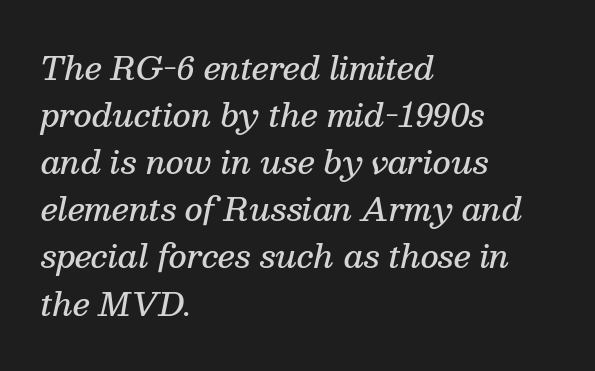
Line starts are locked; line ends wander. The leading is moderate, giving the passage an even texture. The gap between lines stays unmarked. Varying glyph widths throughout — classic text-font behaviour. Every character sits at an angle, as italics do. Inter-character spacing is left at the font's built-in metrics.
